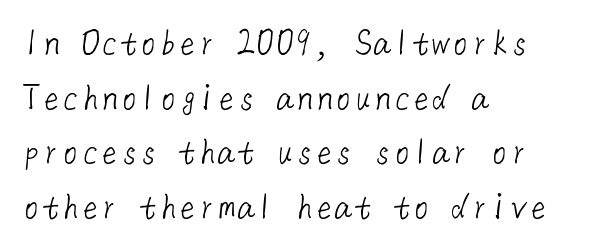
Q: Is the text bold? A: No.
Q: Is the typeface a serif or a sans-serif typeface? A: Sans-serif.
Q: Is the text underlined? A: No.
Q: How is the paragraph aligned? A: Left-aligned.
Q: Is the spacing between letters normal or unusually wide? A: Normal.
Q: Is the spacing between lines tight, normal or loose? A: Normal.
Q: Width (condensed, normal, or wide)? A: Normal.
Q: Stroke contrast? A: Low.
Q: x-height? A: Medium.
